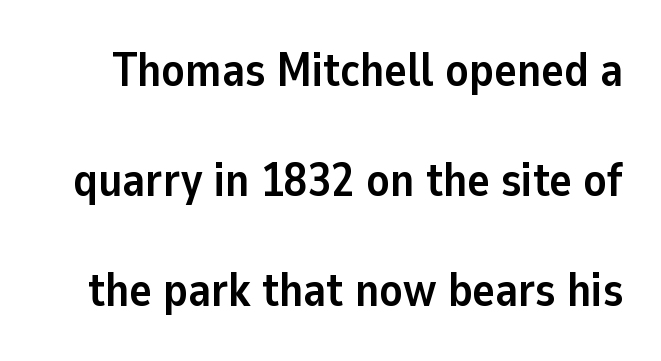
Q: Is the text bold? A: Yes.
Q: Is the text italic (slanted)? A: No, it is upright.
Q: Is the typeface a serif or a sans-serif typeface? A: Sans-serif.
Q: Is the text underlined? A: No.
Q: Is the spacing between letters normal or unusually wide? A: Normal.
Q: Is the spacing between lines tight, normal or loose? A: Loose.
Q: Width (condensed, normal, or wide)? A: Normal.
Q: Stroke contrast? A: Low.
Q: x-height? A: Medium.
Q: Monospaced? A: No.
